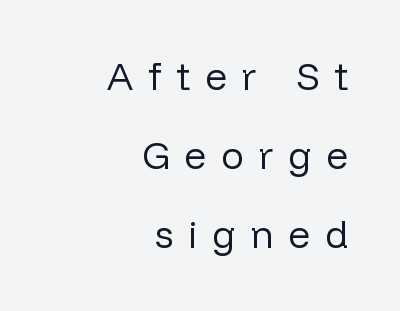
The image shows 38 px regular-weight sans-serif type, upright; set right-aligned, loose line spacing (2.08x), unusually wide letter spacing (+0.39 em), not underlined; low stroke contrast and a medium x-height.
